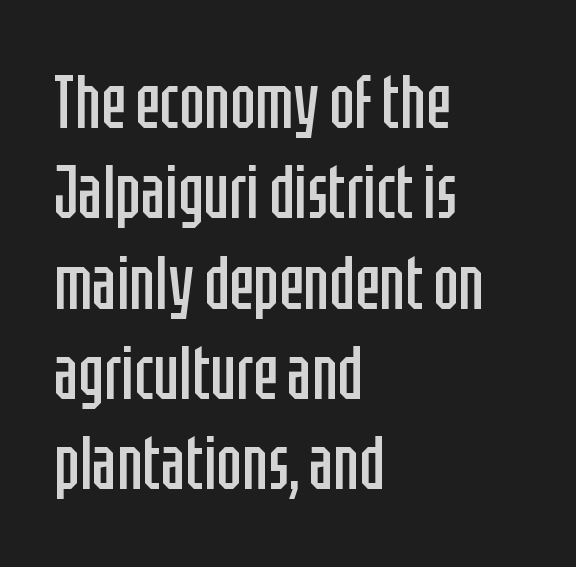
{"serif": "no", "italic": "no", "bold": "no", "weight": "regular", "width": "condensed", "stroke_contrast": "low", "x_height": "large", "monospaced": "no", "underline": "no", "align": "left", "line_spacing_ratio": 1.22, "letter_spacing": "normal", "letter_spacing_em": 0.0, "glyph_px": 74}
